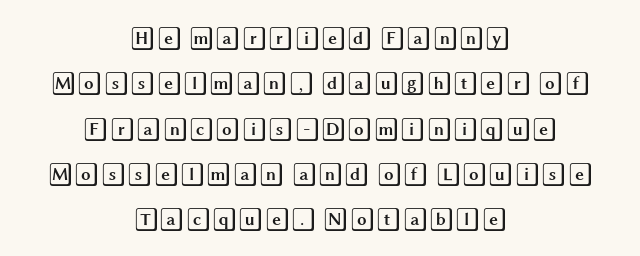
Q: Is the text italic (slanted)? A: No, it is upright.
Q: Is the text underlined? A: No.
Q: How is the paragraph aligned? A: Centered.
Q: Is the spacing between letters normal or unusually wide? A: Normal.
